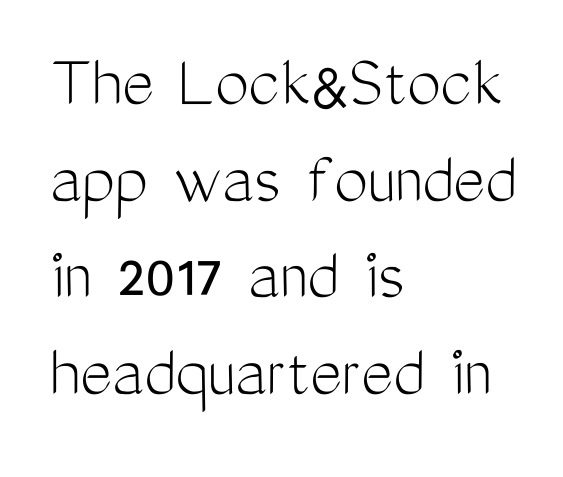
The line texture is even and compact thanks to regular tracking. Character widths vary here, with narrow letters taking less room than wide ones. Evenly set lines give the paragraph a standard silhouette. The rendering anchors every line to the left-hand side. A typesetter would mark this as roman, not italic.
